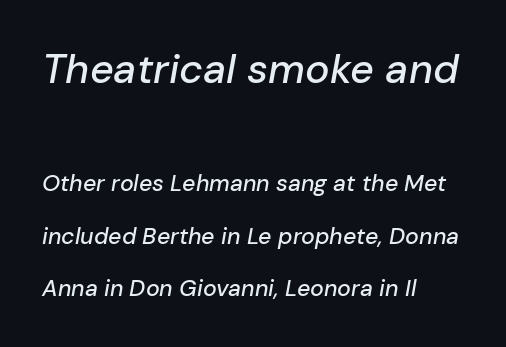
The image shows 41 px text type, italic (leaning right); set left-aligned, loose line spacing (2.28x), normal letter spacing, not underlined; the first (top) block is 1.78x larger; low stroke contrast and a medium x-height.
